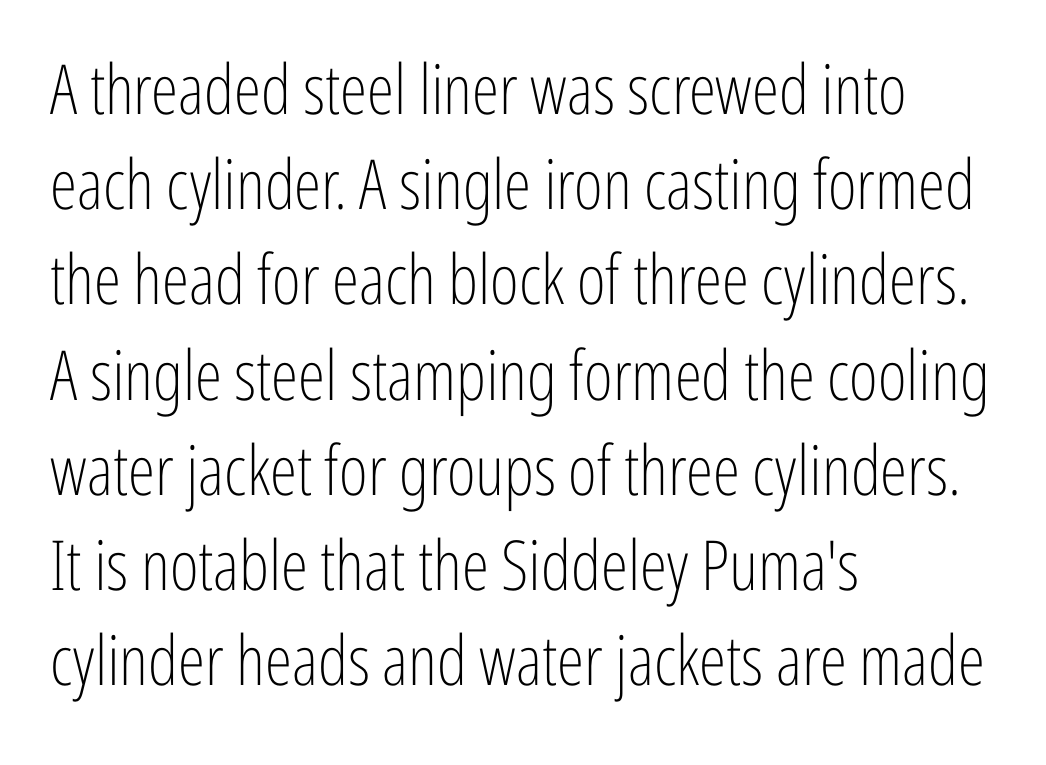
Q: Is the text bold? A: No.
Q: Is the text italic (slanted)? A: No, it is upright.
Q: Is the typeface a serif or a sans-serif typeface? A: Sans-serif.
Q: Is the text underlined? A: No.
Q: How is the paragraph aligned? A: Left-aligned.
Q: Is the spacing between letters normal or unusually wide? A: Normal.
Q: Is the spacing between lines tight, normal or loose? A: Normal.
Q: Width (condensed, normal, or wide)? A: Condensed.
Q: Stroke contrast? A: Low.
Q: x-height? A: Medium.
Q: Monospaced? A: No.
